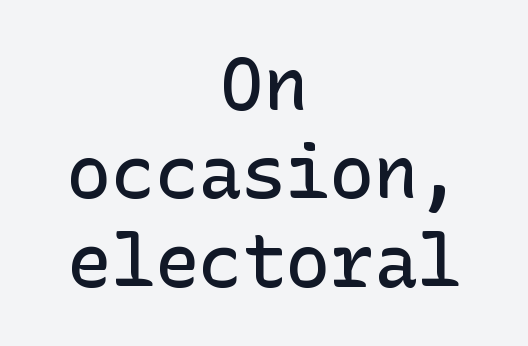
Q: Is the text bold? A: Semi-bold.
Q: Is the text italic (slanted)? A: No, it is upright.
Q: Is the typeface a serif or a sans-serif typeface? A: Sans-serif.
Q: Is the text underlined? A: No.
Q: How is the paragraph aligned? A: Centered.
Q: Is the spacing between letters normal or unusually wide? A: Normal.
Q: Width (condensed, normal, or wide)? A: Normal.
Q: Stroke contrast? A: Low.
Q: x-height? A: Medium.
